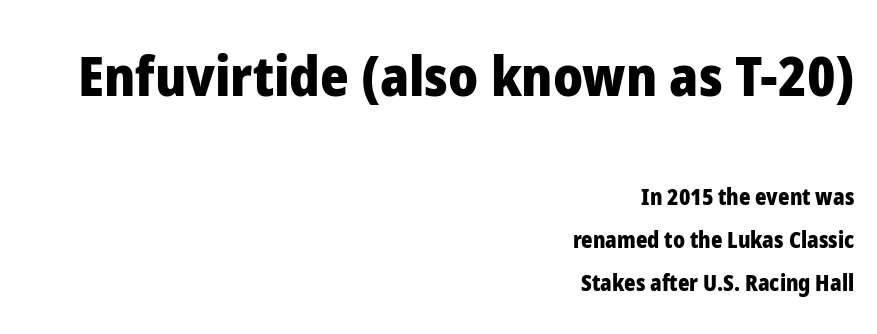
Every stem runs plumb, perpendicular to the baseline. Is the block centered? No — it sits flush against the right margin. The vertical gap from one line to the next is large. Weight check: bold — yes, fully. The space directly below the letters is spotless.
